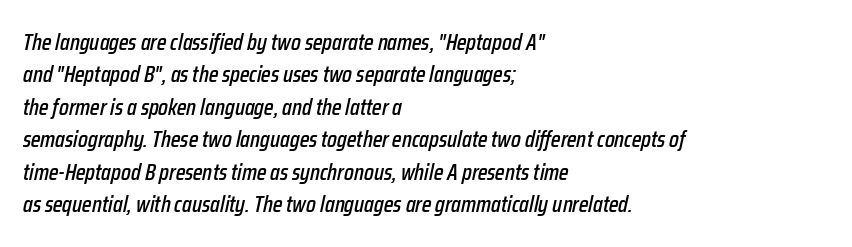
{"italic": "yes", "lean": "right", "slant_degrees": 12, "underline": "no", "align": "left", "line_spacing": "normal", "line_spacing_ratio": 1.41, "letter_spacing": "normal", "letter_spacing_em": 0.0, "glyph_px": 23}
